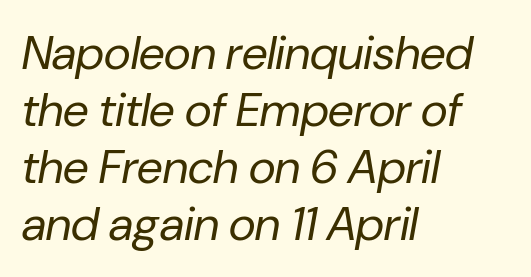
Does the copy run flush right? No — it runs flush left. The axis of the letterforms is tilted away from vertical. Stems here are at most as thick as an everyday book face. The face used here is proportionally spaced, like ordinary book or web type. Type without underlining. The tracking reads as untouched default to a designer's eye.
